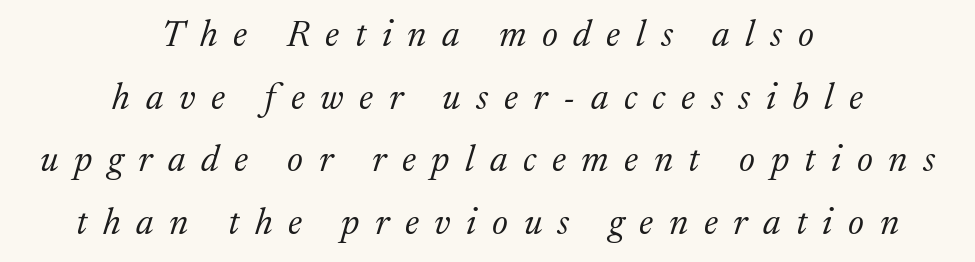
{"serif": "yes", "italic": "yes", "lean": "right", "slant_degrees": 17, "bold": "no", "weight": "light", "width": "normal", "stroke_contrast": "medium", "x_height": "medium", "monospaced": "no", "underline": "no", "align": "center", "line_spacing": "normal", "line_spacing_ratio": 1.69, "letter_spacing": "wide", "letter_spacing_em": 0.42, "glyph_px": 37}
